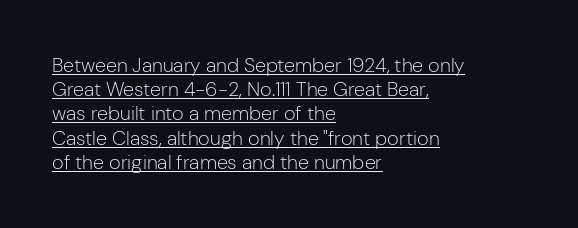
{"italic": "no", "bold": "no", "underline": "yes", "align": "left", "line_spacing_ratio": 1.21, "letter_spacing": "normal", "letter_spacing_em": 0.0, "glyph_px": 20}
